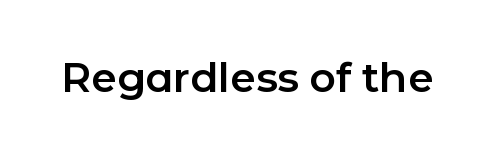
The image shows 41 px sans-serif type, upright; set normal letter spacing, not underlined; low stroke contrast and a medium x-height.
